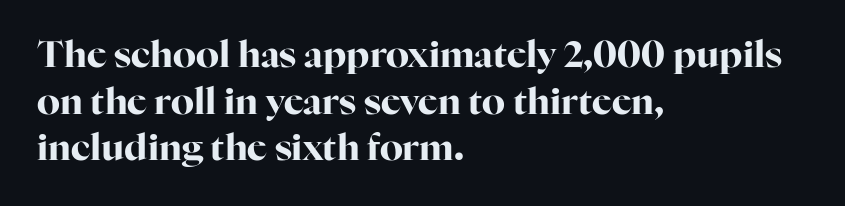
{"serif": "yes", "italic": "no", "bold": "yes", "weight": "bold", "width": "normal", "stroke_contrast": "high", "x_height": "medium", "monospaced": "no", "underline": "no", "align": "left", "line_spacing": "normal", "line_spacing_ratio": 1.26, "letter_spacing": "normal", "letter_spacing_em": 0.0, "glyph_px": 37}
